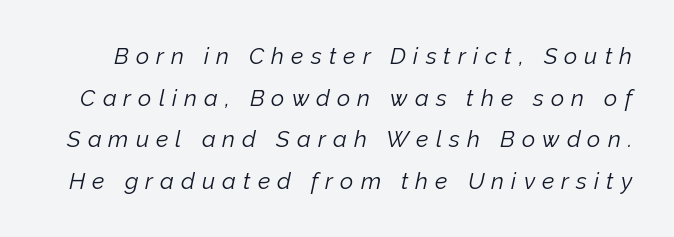
The image shows 23 px text type, italic (leaning right); set line spacing 1.81x, unusually wide letter spacing (+0.31 em), not underlined.
